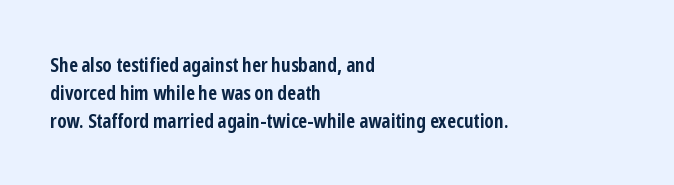
{"italic": "no", "bold": "yes", "underline": "no", "align": "left", "line_spacing": "normal", "line_spacing_ratio": 1.41, "letter_spacing": "normal", "letter_spacing_em": 0.0, "glyph_px": 20}
